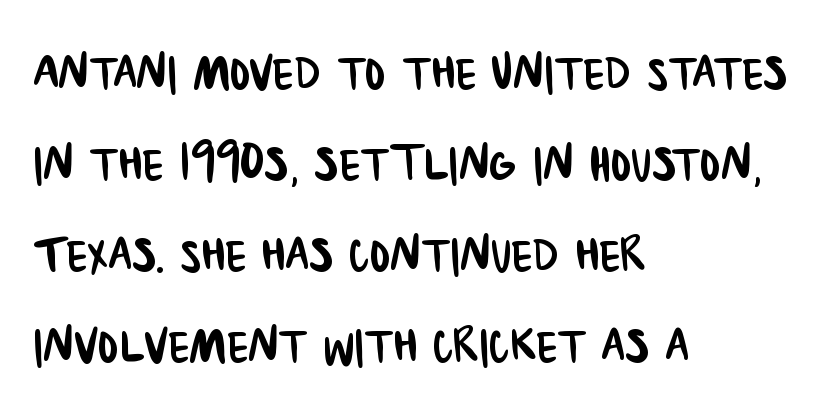
Q: Is the typeface a serif or a sans-serif typeface? A: Sans-serif.
Q: Is the text underlined? A: No.
Q: How is the paragraph aligned? A: Left-aligned.
Q: Is the spacing between letters normal or unusually wide? A: Normal.
Q: Is the spacing between lines tight, normal or loose? A: Normal.
Q: Width (condensed, normal, or wide)? A: Condensed.
Q: Stroke contrast? A: Low.
Q: x-height? A: Large.
Q: Monospaced? A: No.
